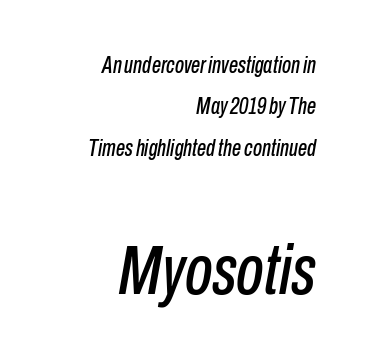
The image shows 70 px condensed type, italic (leaning right); set right-aligned, line spacing 1.8x, normal letter spacing, not underlined; the second (bottom) block is 3.04x larger; low stroke contrast and a medium x-height.
